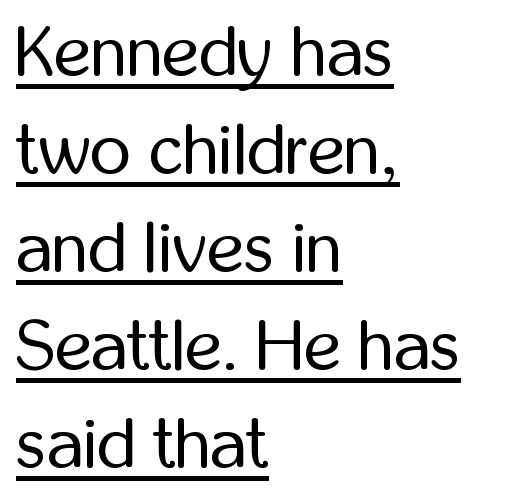
The lines in this sample share a left origin and differ only in where they stop. This block has exactly the height ordinary leading produces. This is underlined copy, the kind a proofreader might mark for attention. This rendering employs a face without finishing strokes, i.e., a sans-serif. The type sits square on the baseline with zero lean.
